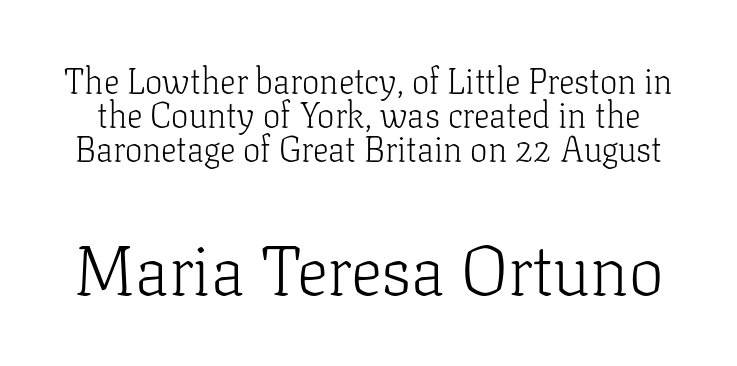
Q: Is the text bold? A: No.
Q: Is the text italic (slanted)? A: No, it is upright.
Q: Is the typeface a serif or a sans-serif typeface? A: Serif.
Q: Is the text underlined? A: No.
Q: Is the spacing between letters normal or unusually wide? A: Normal.
Q: Is the spacing between lines tight, normal or loose? A: Tight.
Q: Which block of text is set in a larger size, the first (top) or the second (bottom)? A: The second (bottom) one.
Q: Width (condensed, normal, or wide)? A: Normal.
Q: Stroke contrast? A: Low.
Q: x-height? A: Medium.
Q: Monospaced? A: No.
